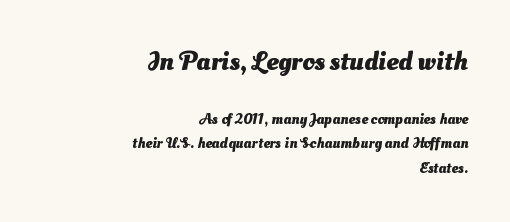
{"bold": "yes", "underline": "no", "align": "right", "line_spacing": "normal", "line_spacing_ratio": 1.64, "letter_spacing": "normal", "letter_spacing_em": 0.0, "larger_block": "first", "size_ratio": 1.8, "glyph_px": 27}
